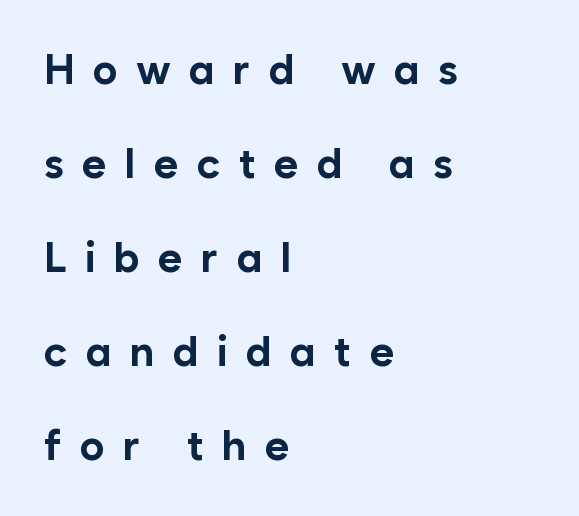
{"serif": "no", "italic": "no", "bold": "yes", "weight": "bold", "width": "normal", "stroke_contrast": "low", "x_height": "medium", "monospaced": "no", "underline": "no", "align": "left", "line_spacing": "loose", "line_spacing_ratio": 2.24, "letter_spacing": "wide", "letter_spacing_em": 0.43, "glyph_px": 42}
